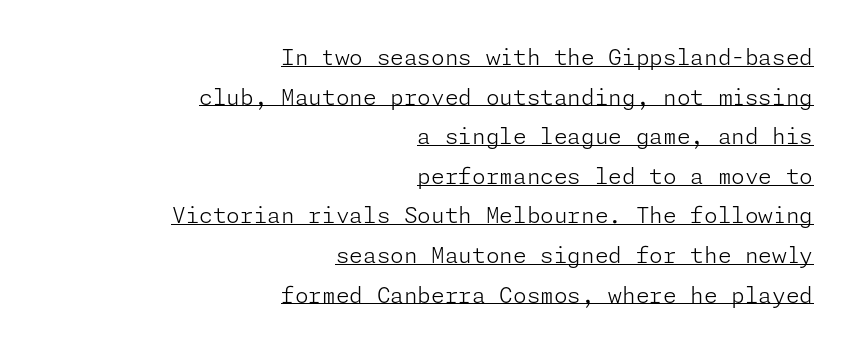
The image shows 22 px text type, upright; set right-aligned, line spacing 1.8x, normal letter spacing, underlined.
